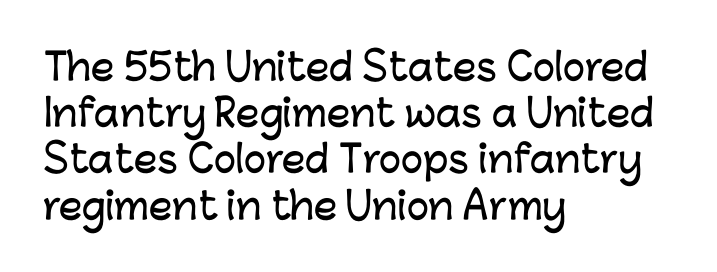
Between one letter and the next there's only the usual sliver of space. Type style note: lacks serifs. Horizontally, the lines are justified to the leading edge only. This is roman type, the default non-slanted kind. These lines are rendered in a variable-pitch font. The words here are not underlined.
